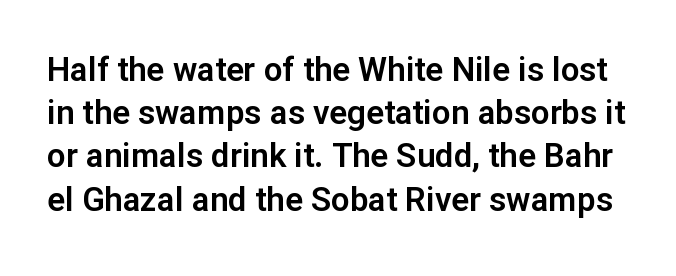
The image shows 33 px sans-serif type, upright; set normal line spacing (1.31x), normal letter spacing, not underlined; low stroke contrast and a medium x-height.
